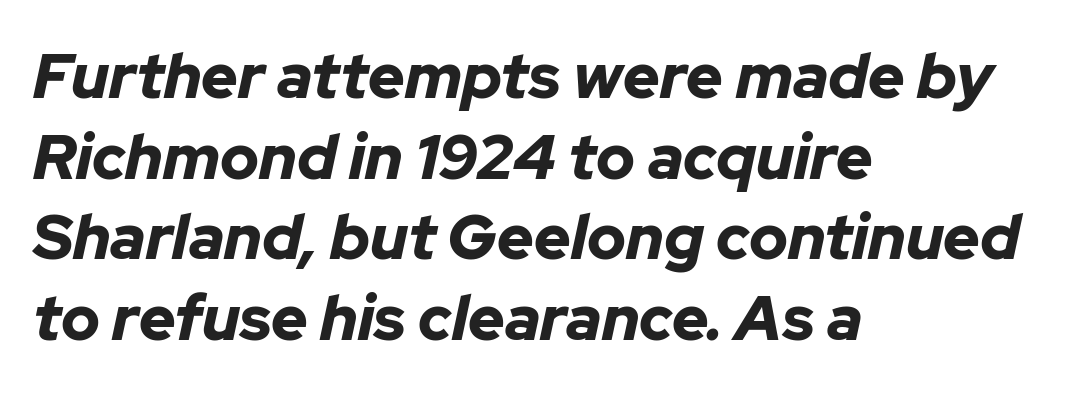
Q: Is the text bold? A: Yes.
Q: Is the text italic (slanted)? A: Yes, it leans right by about 12 degrees.
Q: Is the text underlined? A: No.
Q: How is the paragraph aligned? A: Left-aligned.
Q: Is the spacing between letters normal or unusually wide? A: Normal.
Q: Is the spacing between lines tight, normal or loose? A: Normal.
Q: Width (condensed, normal, or wide)? A: Normal.
Q: Stroke contrast? A: Low.
Q: x-height? A: Medium.
Q: Monospaced? A: No.
